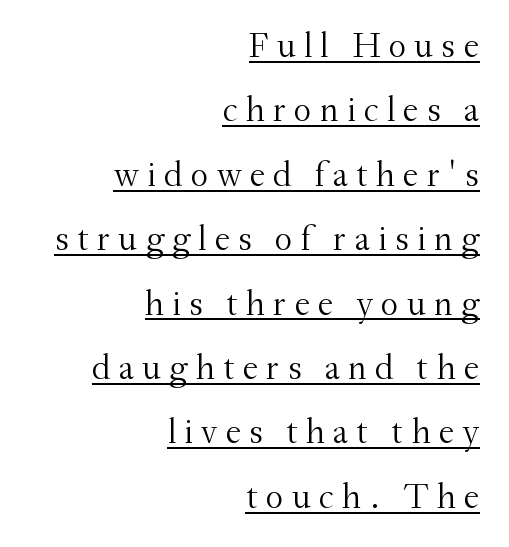
The image shows 35 px light serif type, upright; set right-aligned, line spacing 1.84x, unusually wide letter spacing (+0.23 em), underlined; medium stroke contrast and a small x-height.
